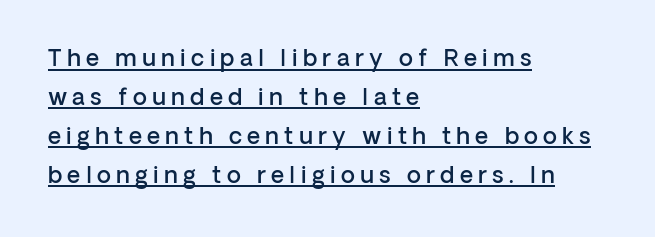
Q: Is the text bold? A: Semi-bold.
Q: Is the text italic (slanted)? A: No, it is upright.
Q: Is the text underlined? A: Yes.
Q: How is the paragraph aligned? A: Left-aligned.
Q: Is the spacing between letters normal or unusually wide? A: Unusually wide.
Q: Is the spacing between lines tight, normal or loose? A: Normal.
